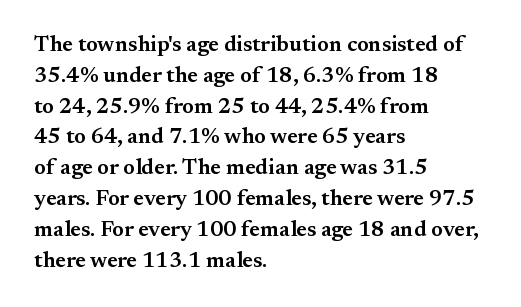
The image shows 22 px text type, upright; set left-aligned, normal line spacing (1.4x), normal letter spacing, not underlined.
